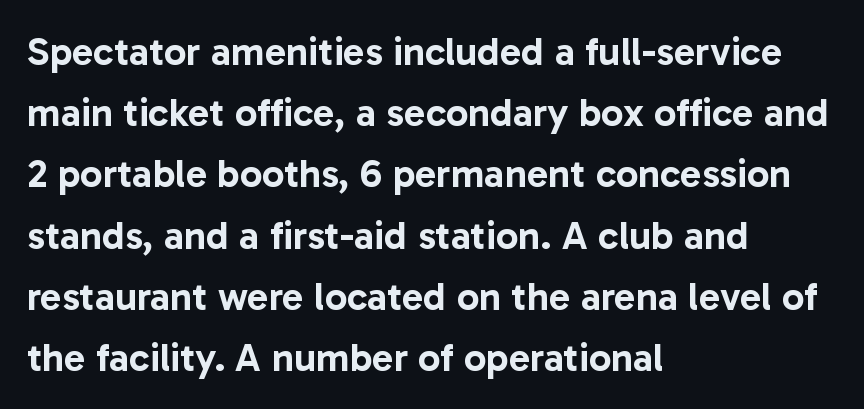
Short note: letters normally spaced. Characters remain perfectly vertical along every line. A normal amount of white space separates one row of letters from the next. A bare baseline throughout the passage. In terms of letterform style, serifs are entirely absent. The rendering uses natural spacing where letterforms have individual widths.
